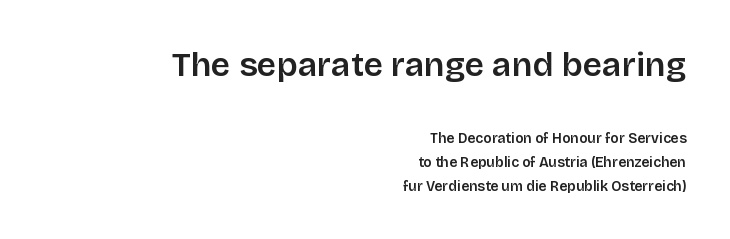
{"serif": "no", "italic": "no", "width": "normal", "stroke_contrast": "low", "x_height": "large", "monospaced": "no", "underline": "no", "align": "right", "line_spacing": "normal", "line_spacing_ratio": 1.7, "letter_spacing": "normal", "letter_spacing_em": 0.0, "larger_block": "first", "size_ratio": 2.43, "glyph_px": 34}
